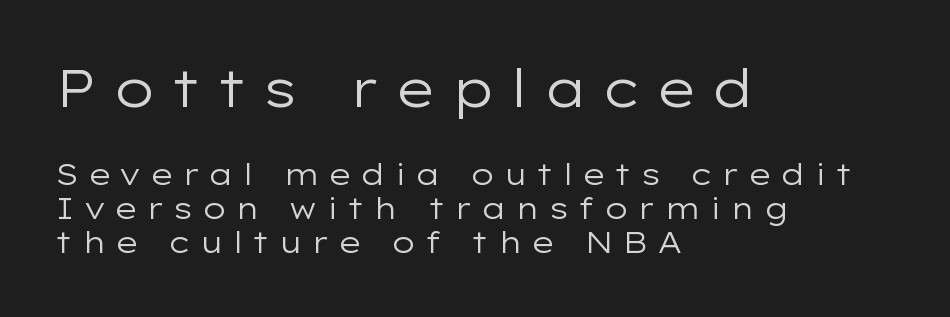
{"serif": "no", "italic": "no", "bold": "no", "weight": "regular", "width": "wide", "stroke_contrast": "low", "x_height": "medium", "monospaced": "no", "underline": "no", "align": "left", "line_spacing": "tight", "line_spacing_ratio": 1.13, "letter_spacing": "wide", "letter_spacing_em": 0.28, "larger_block": "first", "size_ratio": 1.73, "glyph_px": 52}
